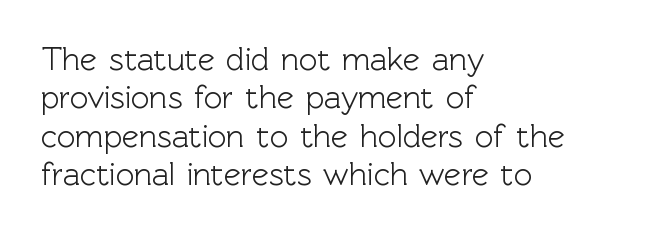
The designer went with a sans here, leaving each stem footless. Honestly, there is no underline to notice here at all. Tracking here is standard; glyphs follow each other at the usual distance. Character widths vary here, with narrow letters taking less room than wide ones. The paragraph shown leans on its left margin. Posture: straight, roman, zero tilt.
